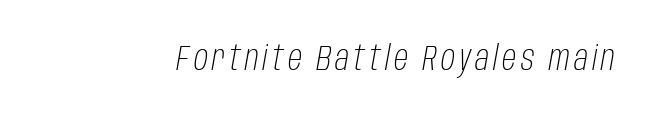
Q: Is the text bold? A: No.
Q: Is the text italic (slanted)? A: Yes, it leans right by about 10 degrees.
Q: Is the text underlined? A: No.
Q: Width (condensed, normal, or wide)? A: Condensed.
Q: Stroke contrast? A: Low.
Q: x-height? A: Large.
Q: Monospaced? A: No.
